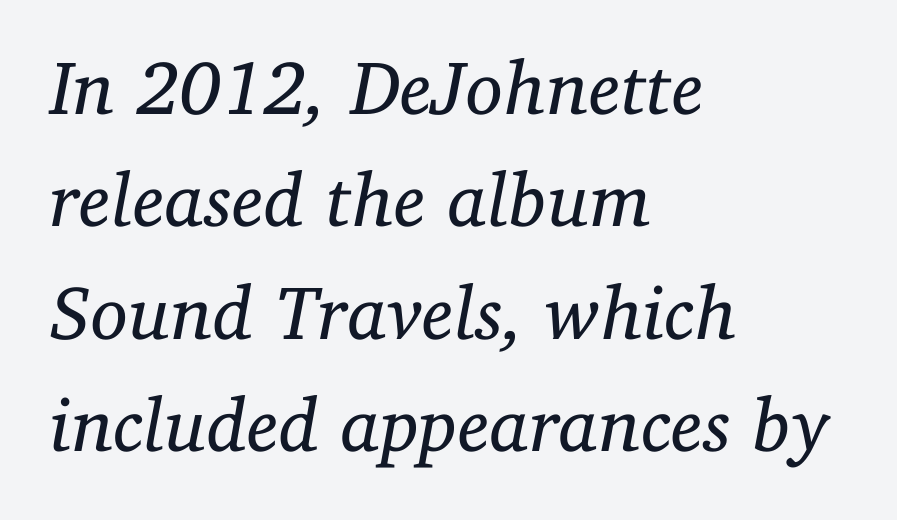
The image shows 76 px regular-weight serif type, italic (leaning right); set left-aligned, normal line spacing (1.48x), normal letter spacing, not underlined; low stroke contrast and a medium x-height.
